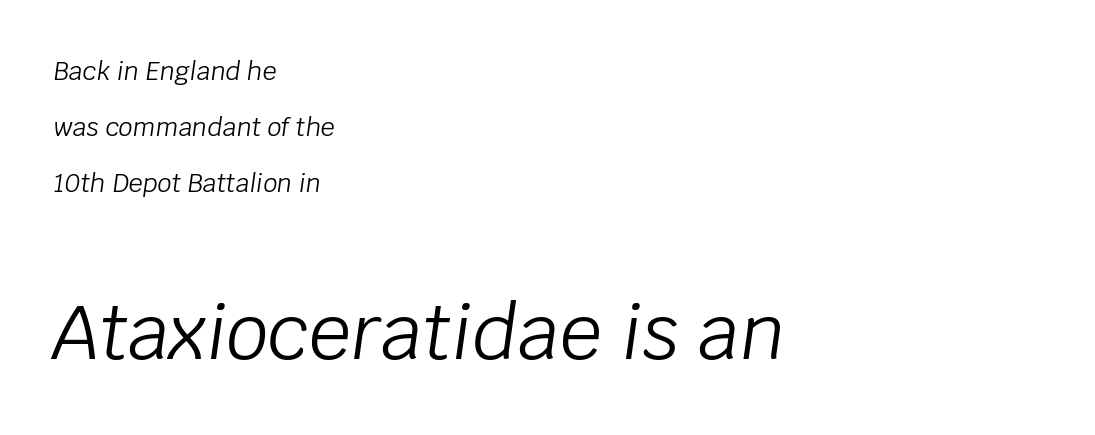
{"italic": "yes", "lean": "right", "slant_degrees": 8, "bold": "no", "weight": "light", "width": "normal", "stroke_contrast": "low", "x_height": "large", "monospaced": "no", "underline": "no", "align": "left", "line_spacing": "loose", "line_spacing_ratio": 2.25, "letter_spacing": "normal", "letter_spacing_em": 0.0, "larger_block": "second", "size_ratio": 3.0, "glyph_px": 75}
